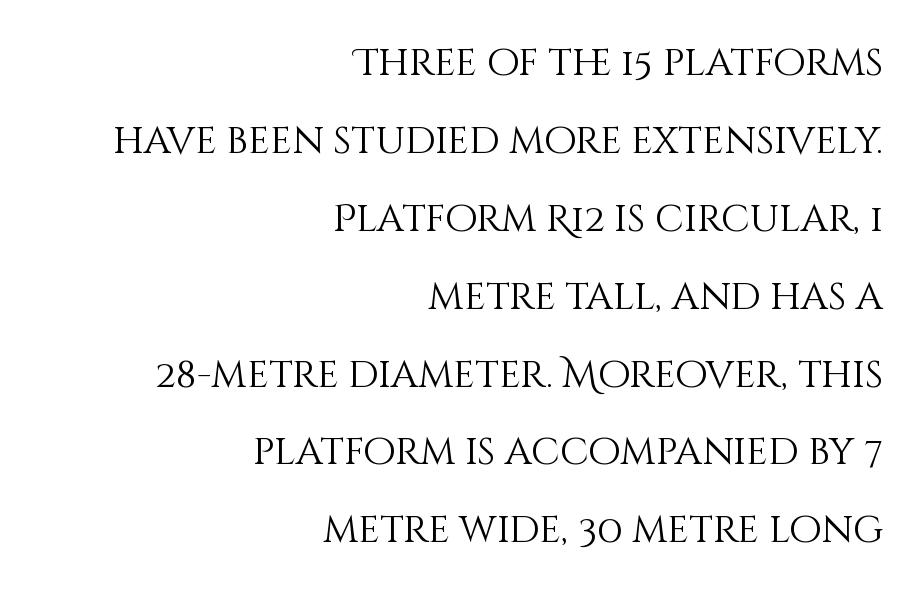
{"italic": "no", "bold": "no", "weight": "light", "width": "normal", "stroke_contrast": "medium", "x_height": "large", "monospaced": "no", "underline": "no", "align": "right", "line_spacing": "loose", "line_spacing_ratio": 2.05, "letter_spacing": "normal", "letter_spacing_em": 0.0, "glyph_px": 38}
